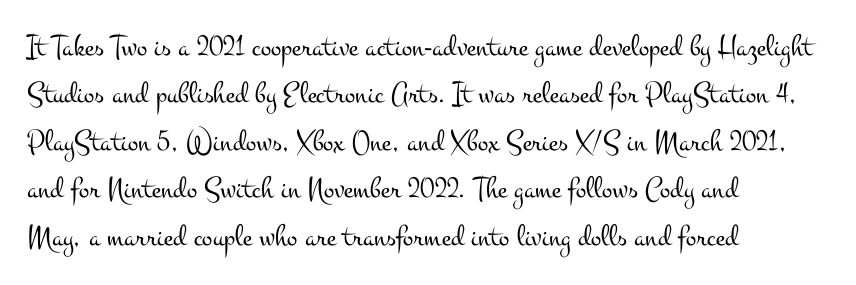
The image shows 31 px light, wide serif type; set left-aligned, normal line spacing (1.53x), normal letter spacing, not underlined; medium stroke contrast and a small x-height.
